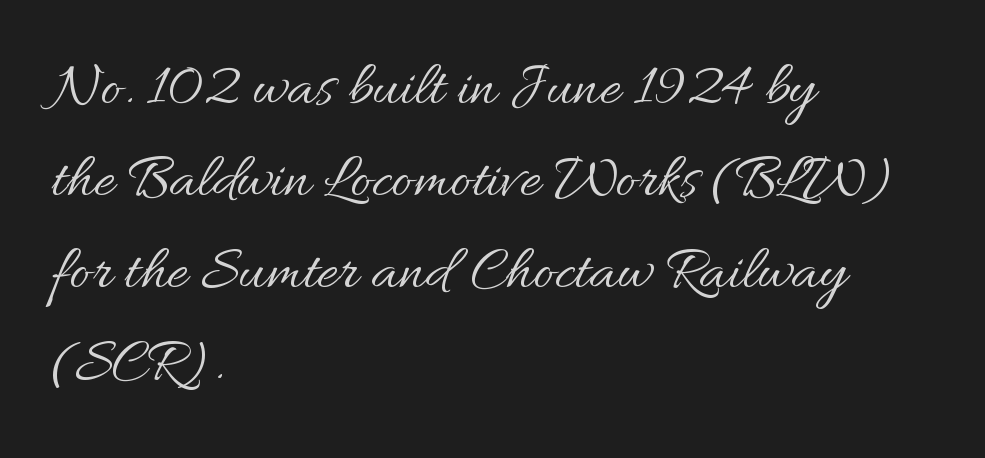
The image shows 63 px regular-weight type; set left-aligned, normal line spacing (1.46x), normal letter spacing, not underlined; medium stroke contrast and a small x-height.
